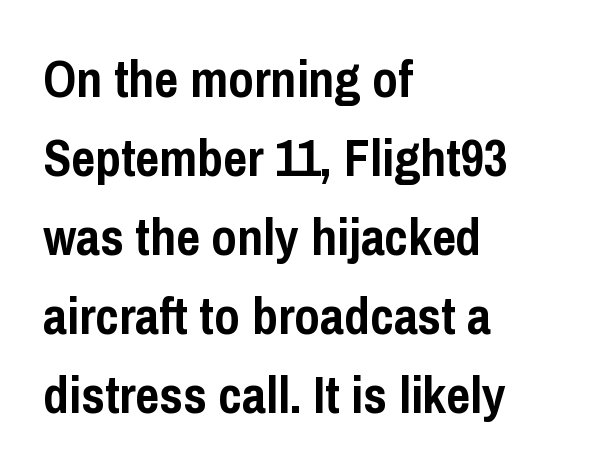
The image shows 52 px semibold, condensed sans-serif type, upright; set left-aligned, normal line spacing (1.52x), normal letter spacing, not underlined; low stroke contrast and a medium x-height.
